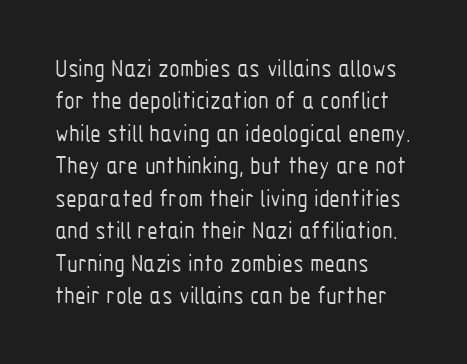
{"italic": "no", "bold": "no", "underline": "no", "align": "left", "line_spacing": "normal", "line_spacing_ratio": 1.3, "letter_spacing": "normal", "letter_spacing_em": 0.0, "glyph_px": 25}
